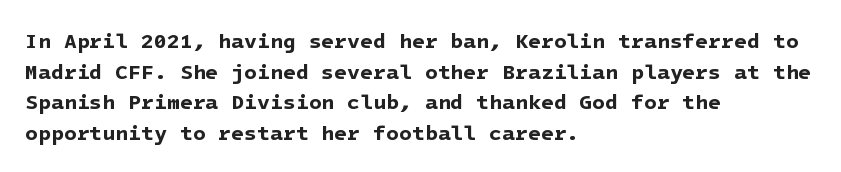
The image shows 21 px bold type; set left-aligned, normal line spacing (1.46x), normal letter spacing, not underlined.
